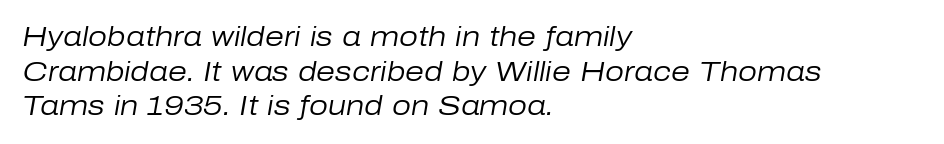
Q: Is the text bold? A: No.
Q: Is the text italic (slanted)? A: Yes, it leans right by about 10 degrees.
Q: Is the text underlined? A: No.
Q: How is the paragraph aligned? A: Left-aligned.
Q: Is the spacing between letters normal or unusually wide? A: Normal.
Q: Is the spacing between lines tight, normal or loose? A: Normal.
